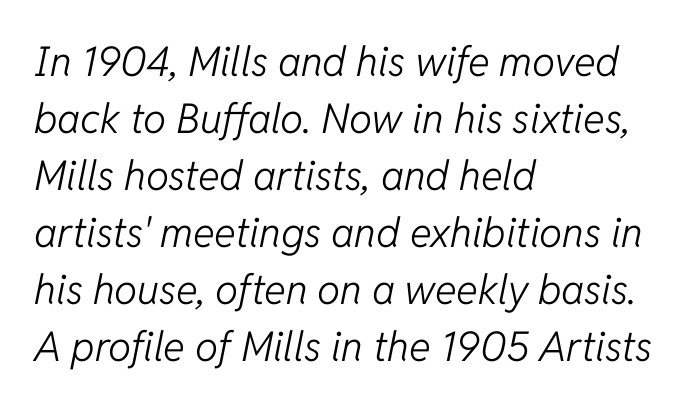
The lettering tilts uniformly, giving the passage an italic look. Does extra space separate the letters? No, they use regular spacing. Interline gaps are of average width in this sample. The strokes carry an ordinary text weight at most. The text block is weighted toward the left margin, trailing off unevenly rightward. Proportional: the letters do not fall into vertical columns.
